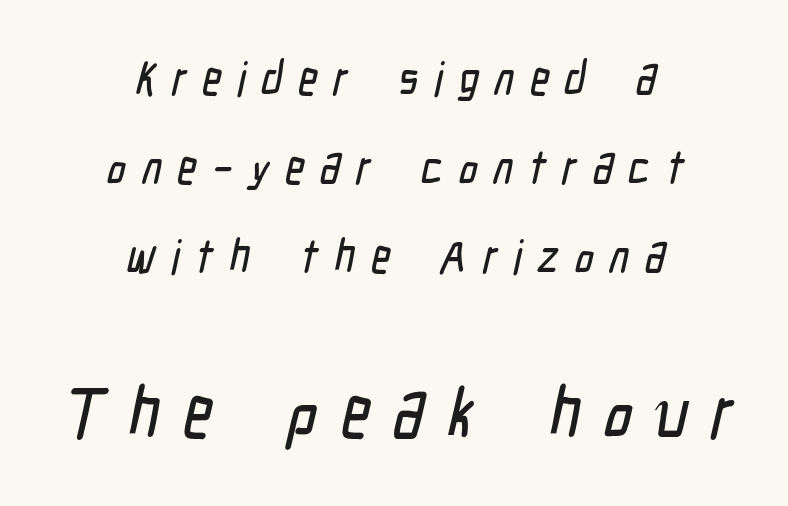
{"serif": "no", "width": "condensed", "stroke_contrast": "low", "x_height": "medium", "monospaced": "no", "underline": "no", "align": "center", "line_spacing_ratio": 1.89, "letter_spacing": "wide", "letter_spacing_em": 0.33, "larger_block": "second", "size_ratio": 1.51, "glyph_px": 71}
